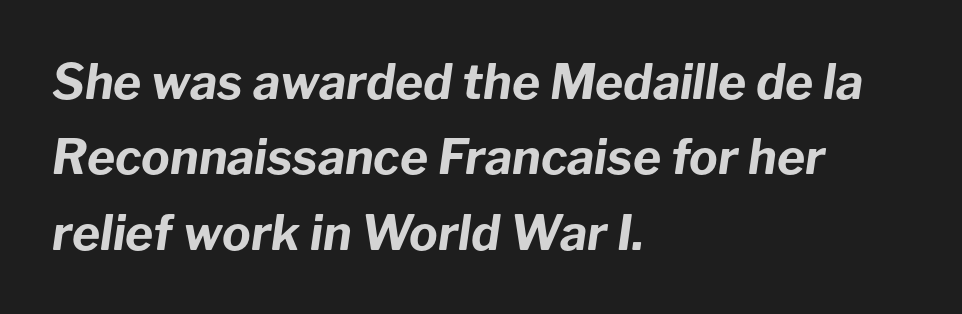
The image shows 48 px bold type, italic (leaning right); set left-aligned, normal line spacing (1.57x), normal letter spacing, not underlined; low stroke contrast and a medium x-height.
